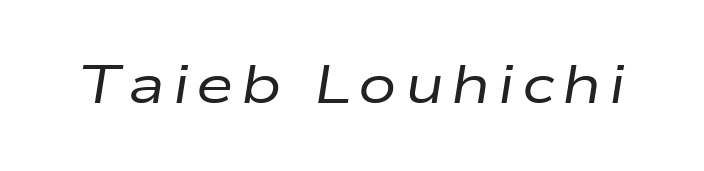
The image shows 54 px regular-weight, wide type, italic (leaning right); set not underlined; low stroke contrast and a medium x-height.
